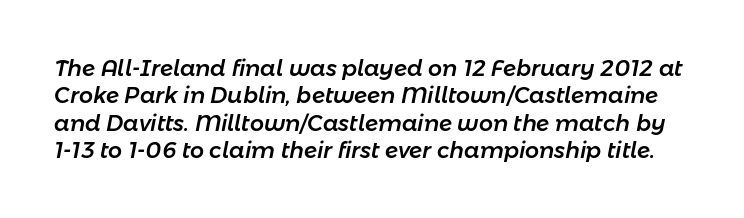
The words here are not underlined. In terms of posture, this sample is oblique. Standard letterfit; no display-style spreading of the glyphs.
